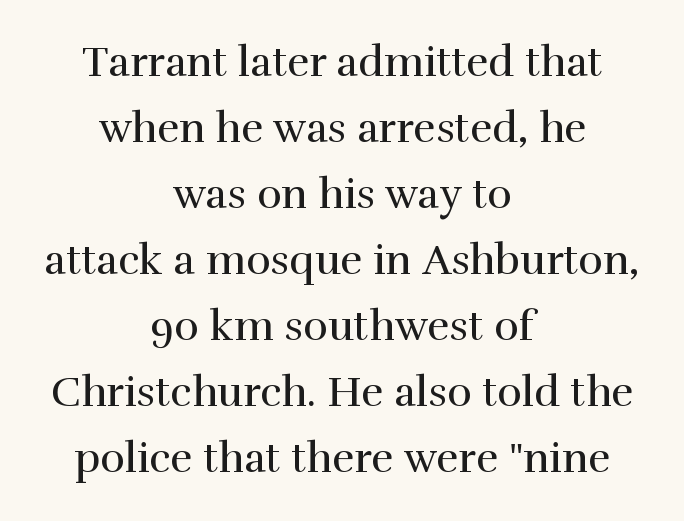
Bare-footed words on every line. Visually the block forms a symmetrical silhouette, jagged on both flanks. The letterforms sit shoulder to shoulder at normal distance. Quick note: not italic, upright. Proportional: the letters do not fall into vertical columns. Horizontal bands of white between lines are of average thickness.
